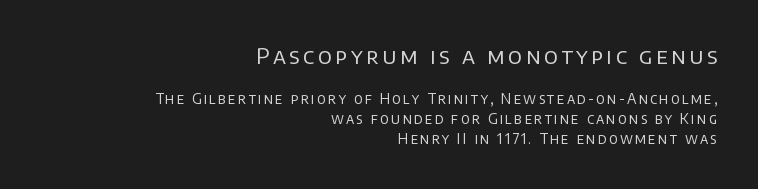
{"italic": "no", "bold": "no", "underline": "no", "align": "right", "line_spacing": "normal", "line_spacing_ratio": 1.4, "larger_block": "first", "size_ratio": 1.57, "glyph_px": 22}
